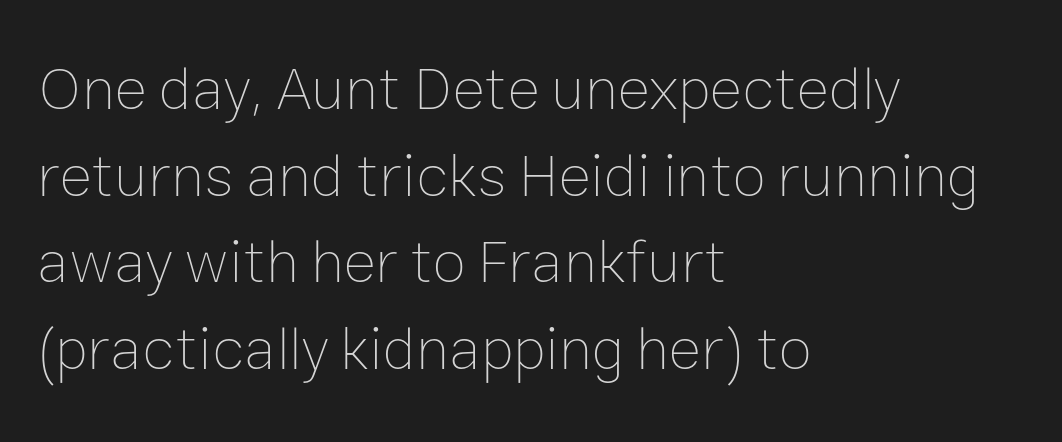
The image shows 61 px thin type, upright; set left-aligned, normal line spacing (1.42x), normal letter spacing, not underlined; low stroke contrast and a medium x-height.
